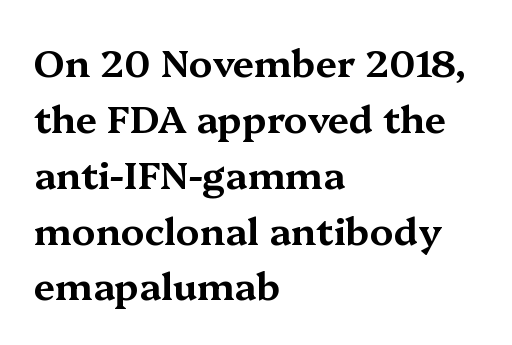
The image shows 38 px wide serif type, upright; set left-aligned, normal line spacing (1.47x), normal letter spacing, not underlined; medium stroke contrast and a medium x-height.
